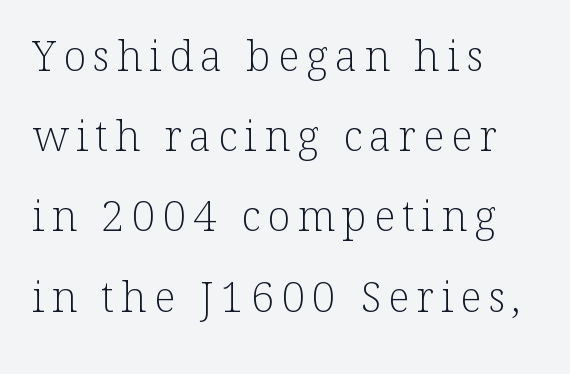
{"serif": "yes", "italic": "no", "bold": "no", "weight": "light", "width": "normal", "stroke_contrast": "low", "x_height": "medium", "monospaced": "no", "underline": "no", "align": "left", "line_spacing": "loose", "line_spacing_ratio": 1.91, "glyph_px": 42}
